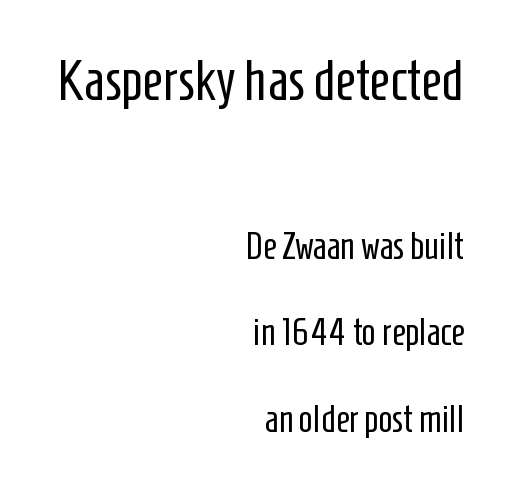
The image shows 56 px regular-weight, condensed sans-serif type, upright; set right-aligned, loose line spacing (2.34x), normal letter spacing, not underlined; the first (top) block is 1.51x larger; low stroke contrast and a medium x-height.
